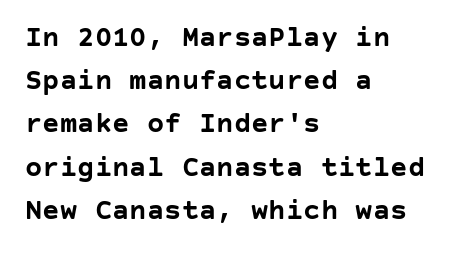
The image shows 29 px semibold sans-serif type, upright; set left-aligned, normal line spacing (1.49x), normal letter spacing, not underlined; low stroke contrast and a large x-height.
